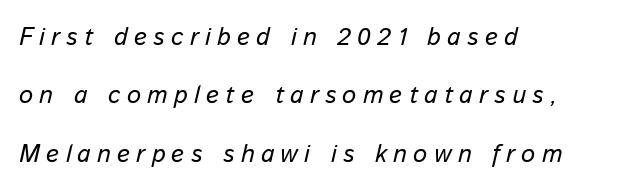
{"italic": "yes", "lean": "right", "slant_degrees": 13, "bold": "no", "underline": "no", "align": "left", "line_spacing": "loose", "line_spacing_ratio": 2.34, "letter_spacing": "wide", "letter_spacing_em": 0.25, "glyph_px": 25}
